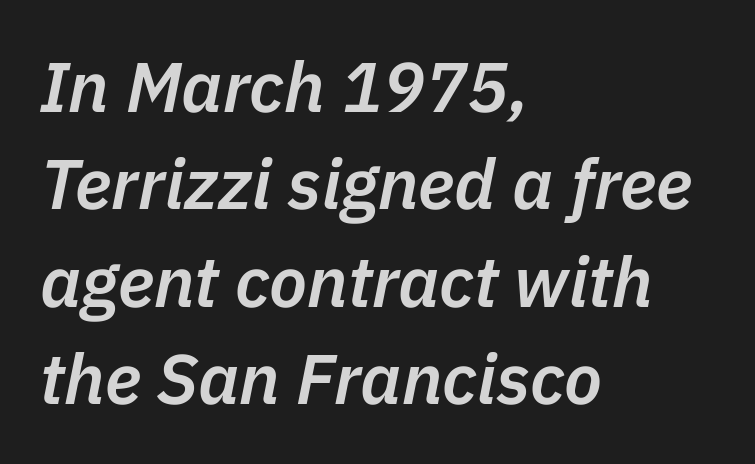
Q: Is the text bold? A: Semi-bold.
Q: Is the text italic (slanted)? A: Yes, it leans right by about 11 degrees.
Q: Is the text underlined? A: No.
Q: How is the paragraph aligned? A: Left-aligned.
Q: Is the spacing between letters normal or unusually wide? A: Normal.
Q: Is the spacing between lines tight, normal or loose? A: Normal.
Q: Width (condensed, normal, or wide)? A: Normal.
Q: Stroke contrast? A: Low.
Q: x-height? A: Medium.
Q: Monospaced? A: No.
